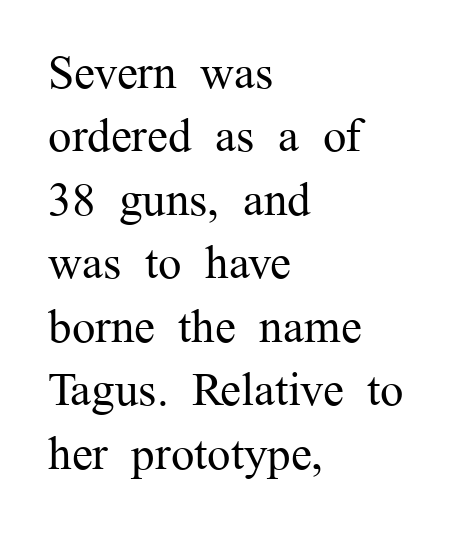
{"serif": "yes", "italic": "no", "bold": "no", "weight": "regular", "width": "normal", "stroke_contrast": "medium", "x_height": "medium", "monospaced": "no", "underline": "no", "align": "left", "line_spacing": "normal", "line_spacing_ratio": 1.35, "letter_spacing": "normal", "letter_spacing_em": 0.0, "glyph_px": 47}
